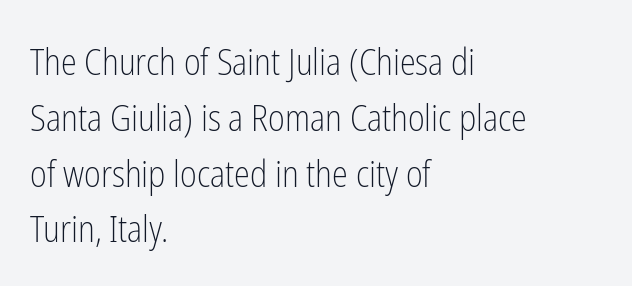
Stems and bowls with no extra thickness — not bold. The designer went with a sans here, leaving each stem footless. The font's upright variant was chosen for this text. The foot of each line stays bare and open. Compared with typical body copy, the letter spacing here is the same.
